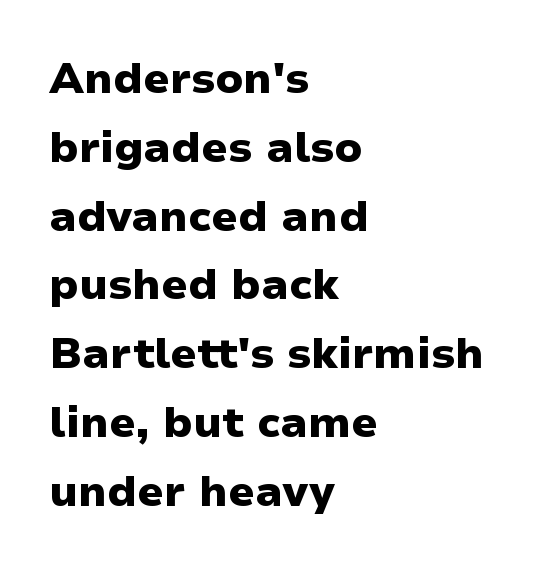
Style check: upright. Each letter keeps its own natural width here, so spacing adapts to shape. Compared with typical paragraphs, the rows here are spaced about the same. Where is the straight margin? On the left. The characters look thick and weighty, a clear bold.
